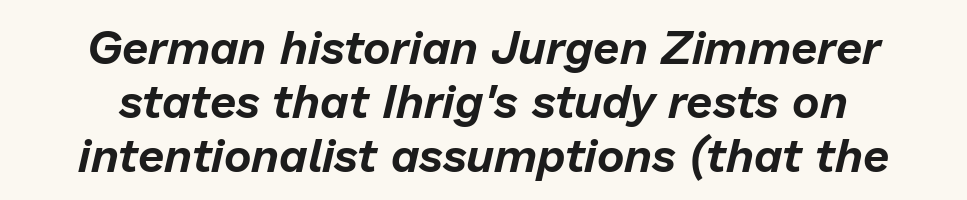
The typesetter chose a symmetrical, centered arrangement here. Decoration check: the copy has no underline. The face used here is rendered with its standard letterfit. These lines were composed using italics. The passage shown is typed in a proportional face where columns would drift. You could barely slide anything between these rows.
